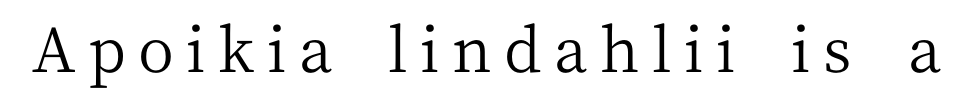
The image shows 62 px regular-weight serif type, upright; set unusually wide letter spacing (+0.2 em), not underlined; medium stroke contrast and a medium x-height.
